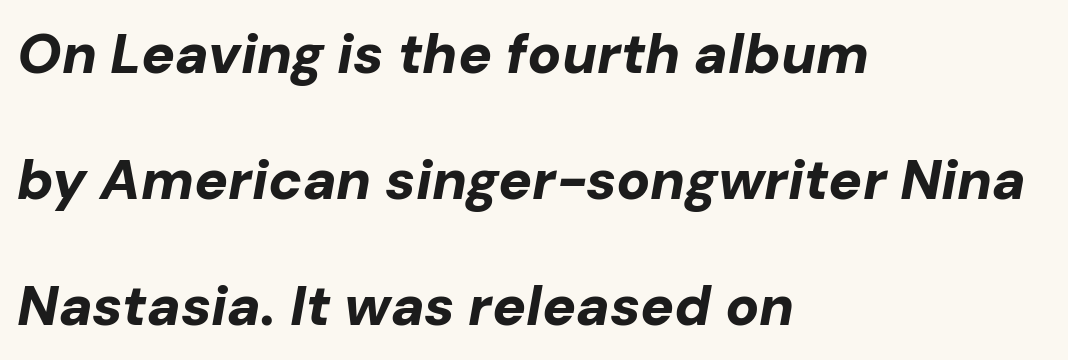
Q: Is the text bold? A: Yes.
Q: Is the text italic (slanted)? A: Yes, it leans right by about 10 degrees.
Q: Is the text underlined? A: No.
Q: How is the paragraph aligned? A: Left-aligned.
Q: Is the spacing between letters normal or unusually wide? A: Normal.
Q: Is the spacing between lines tight, normal or loose? A: Loose.
Q: Width (condensed, normal, or wide)? A: Normal.
Q: Stroke contrast? A: Low.
Q: x-height? A: Medium.
Q: Monospaced? A: No.
